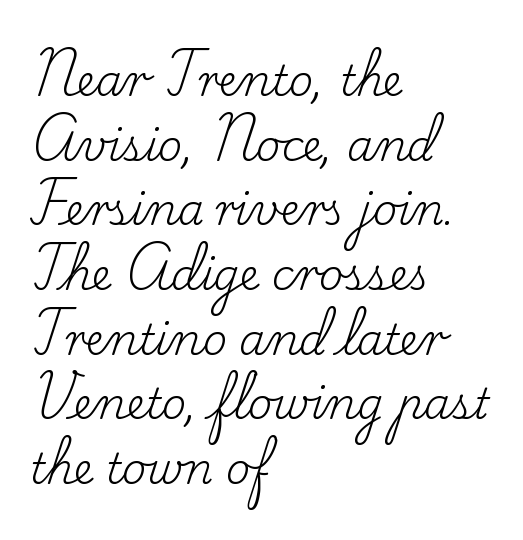
Q: Is the text bold? A: No.
Q: Is the text italic (slanted)? A: Yes.
Q: Is the typeface a serif or a sans-serif typeface? A: Serif.
Q: Is the text underlined? A: No.
Q: How is the paragraph aligned? A: Left-aligned.
Q: Is the spacing between letters normal or unusually wide? A: Normal.
Q: Is the spacing between lines tight, normal or loose? A: Normal.
Q: Width (condensed, normal, or wide)? A: Normal.
Q: Stroke contrast? A: Low.
Q: x-height? A: Small.
Q: Monospaced? A: No.
